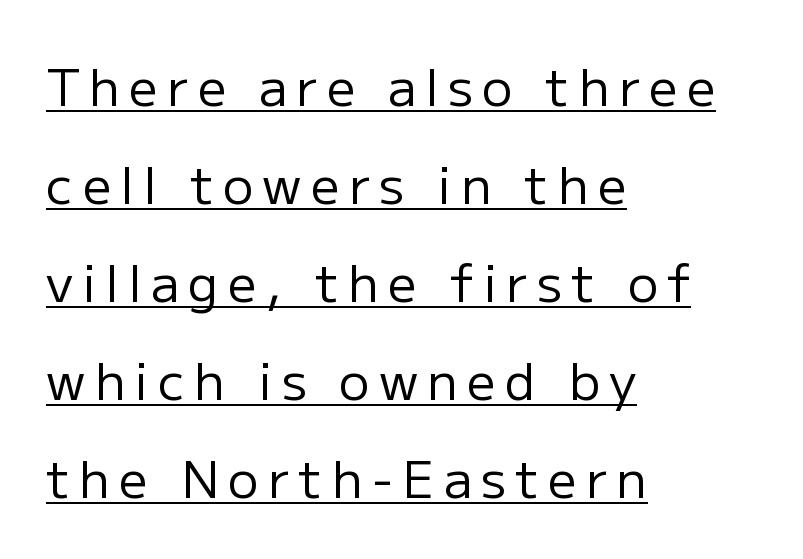
Q: Is the text bold? A: No.
Q: Is the text italic (slanted)? A: No, it is upright.
Q: Is the typeface a serif or a sans-serif typeface? A: Sans-serif.
Q: Is the text underlined? A: Yes.
Q: How is the paragraph aligned? A: Left-aligned.
Q: Is the spacing between lines tight, normal or loose? A: Loose.
Q: Width (condensed, normal, or wide)? A: Normal.
Q: Stroke contrast? A: Low.
Q: x-height? A: Medium.
Q: Monospaced? A: No.
